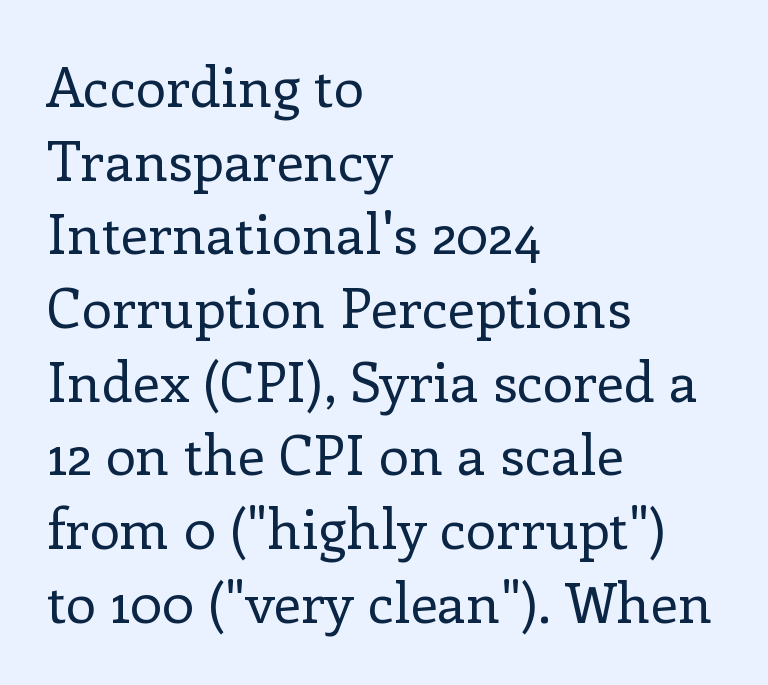
The image shows 55 px regular-weight serif type, upright; set left-aligned, normal line spacing (1.34x), normal letter spacing, not underlined; low stroke contrast and a medium x-height.
